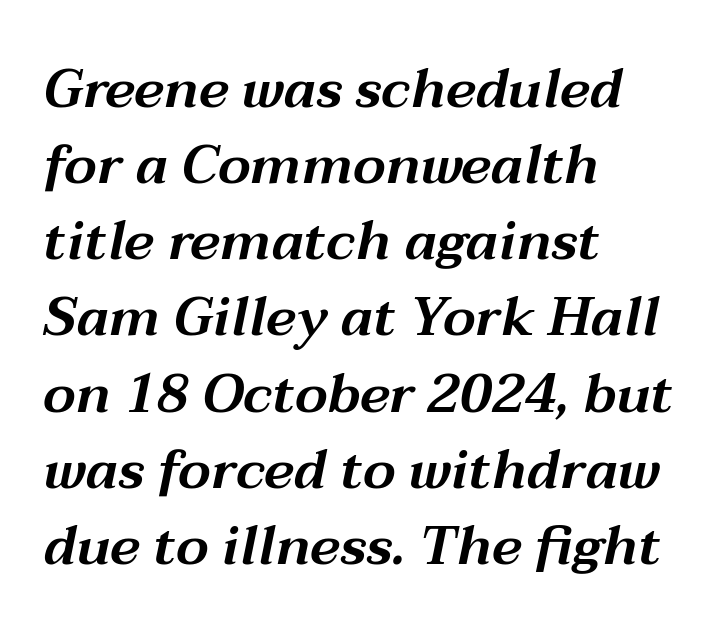
Q: Is the text italic (slanted)? A: Yes, it leans right by about 12 degrees.
Q: Is the text underlined? A: No.
Q: How is the paragraph aligned? A: Left-aligned.
Q: Is the spacing between letters normal or unusually wide? A: Normal.
Q: Is the spacing between lines tight, normal or loose? A: Normal.
Q: Width (condensed, normal, or wide)? A: Wide.
Q: Stroke contrast? A: Medium.
Q: x-height? A: Medium.
Q: Monospaced? A: No.
